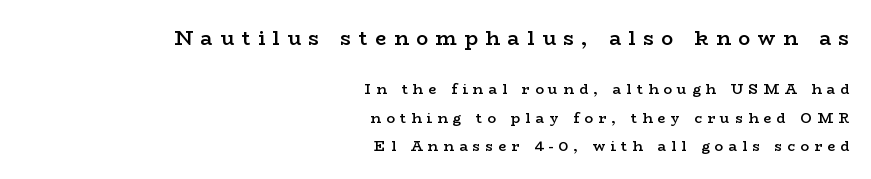
The image shows 20 px text type, upright; set right-aligned, loose line spacing (2.02x), unusually wide letter spacing (+0.38 em), not underlined; the first (top) block is 1.43x larger.
